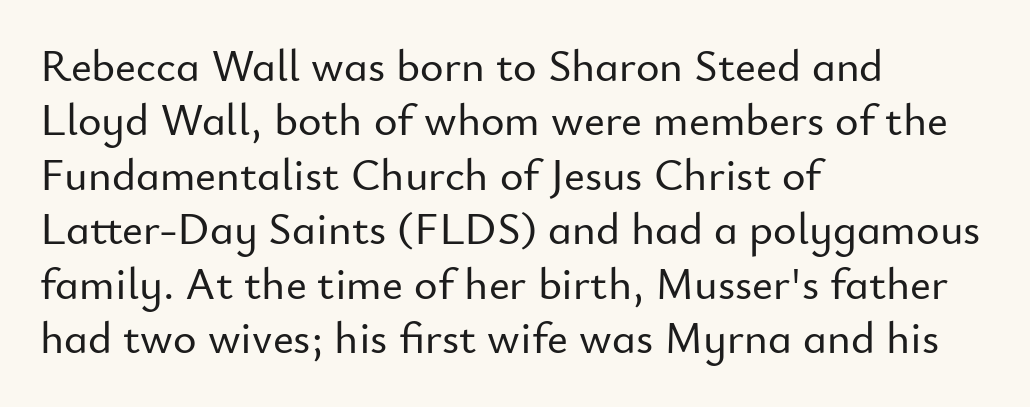
The image shows 45 px sans-serif type, upright; set left-aligned, line spacing 1.21x, normal letter spacing, not underlined; low stroke contrast and a small x-height.
